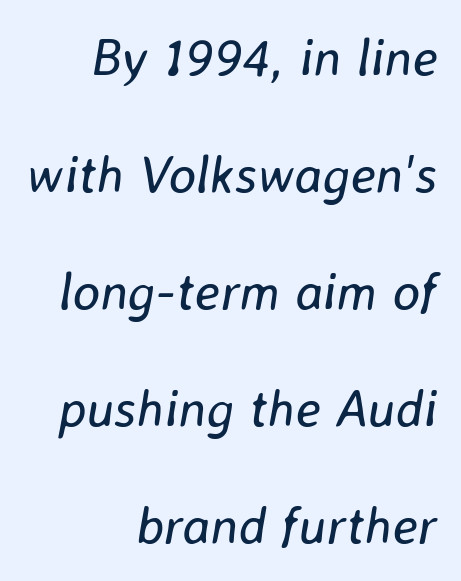
{"italic": "yes", "lean": "right", "slant_degrees": 8, "bold": "no", "weight": "regular", "width": "normal", "stroke_contrast": "low", "x_height": "medium", "monospaced": "no", "underline": "no", "align": "right", "line_spacing": "loose", "line_spacing_ratio": 2.25, "letter_spacing": "normal", "letter_spacing_em": 0.0, "glyph_px": 52}
